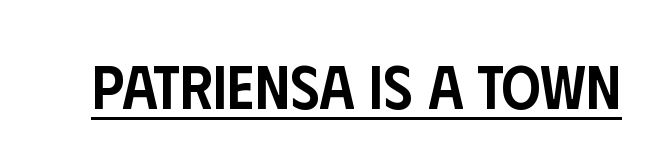
Like a heading marked for emphasis, these lines bear an underscore. Compared with an ordinary text face, these strokes are moderately heavier — a semibold. Here the glyphs are tracked normally, forming tight word shapes. Is there any slant? The stems are plumb. Each letter keeps its own natural width here, so spacing adapts to shape.
